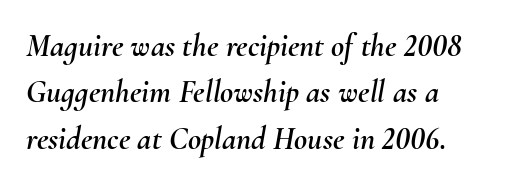
Does the copy run flush right? No — it runs flush left. Emphasis-style slanted type is in use. There is no visible air inserted between adjacent glyphs. Underlining? Definitely not there.
